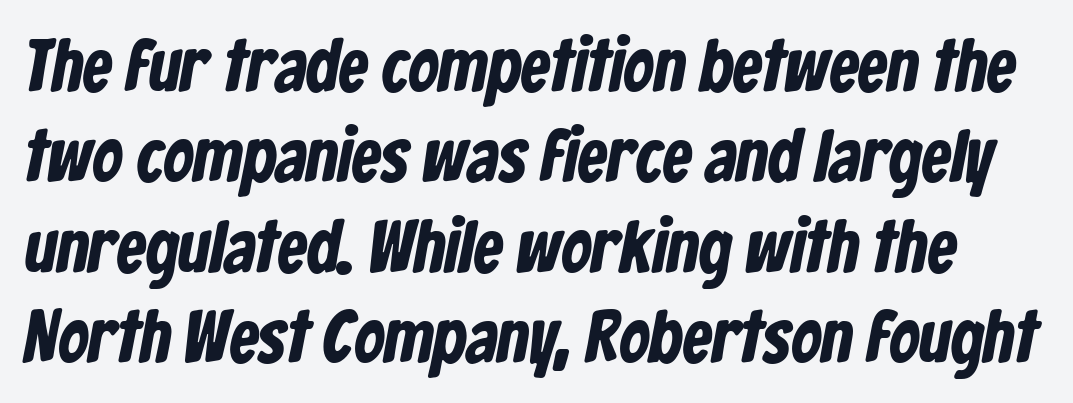
The image shows 74 px bold, condensed sans-serif type; set line spacing 1.22x, normal letter spacing, not underlined; low stroke contrast and a medium x-height.
